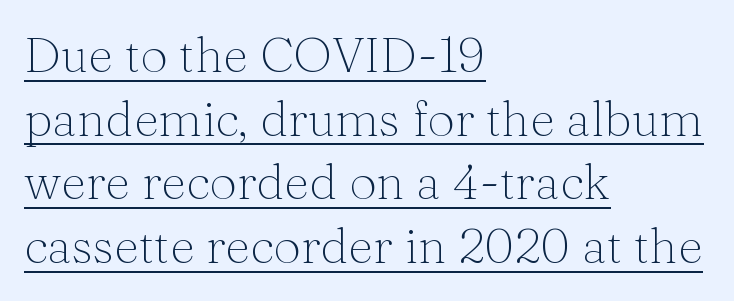
This reads as an unemphasized weight, regular at the heaviest. A baseline rule has been typeset under these characters. Varying glyph widths throughout — classic text-font behaviour. A student would call this left alignment; a typographer would say flush left, rag right. A typesetter would call this zero additional tracking.
